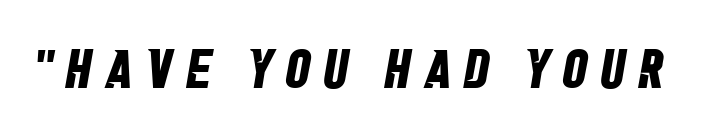
The image shows 55 px bold, condensed sans-serif type; set unusually wide letter spacing (+0.23 em), not underlined; low stroke contrast and a large x-height.
